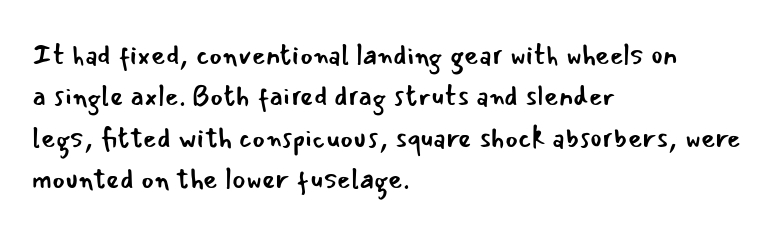
Q: Is the text bold? A: No.
Q: Is the text italic (slanted)? A: No, it is upright.
Q: Is the typeface a serif or a sans-serif typeface? A: Sans-serif.
Q: Is the text underlined? A: No.
Q: How is the paragraph aligned? A: Left-aligned.
Q: Is the spacing between letters normal or unusually wide? A: Normal.
Q: Is the spacing between lines tight, normal or loose? A: Normal.
Q: Width (condensed, normal, or wide)? A: Normal.
Q: Stroke contrast? A: Low.
Q: x-height? A: Small.
Q: Monospaced? A: No.
